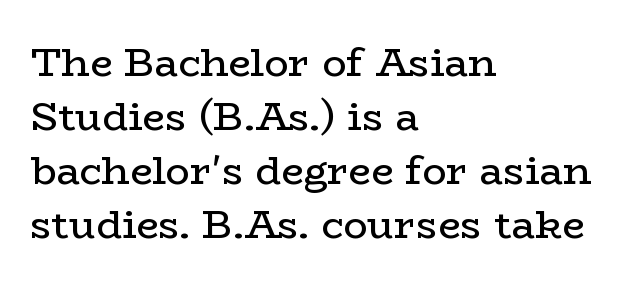
Q: Is the text bold? A: No.
Q: Is the text italic (slanted)? A: No, it is upright.
Q: Is the typeface a serif or a sans-serif typeface? A: Serif.
Q: Is the text underlined? A: No.
Q: How is the paragraph aligned? A: Left-aligned.
Q: Is the spacing between letters normal or unusually wide? A: Normal.
Q: Is the spacing between lines tight, normal or loose? A: Normal.
Q: Width (condensed, normal, or wide)? A: Wide.
Q: Stroke contrast? A: Low.
Q: x-height? A: Medium.
Q: Monospaced? A: No.
